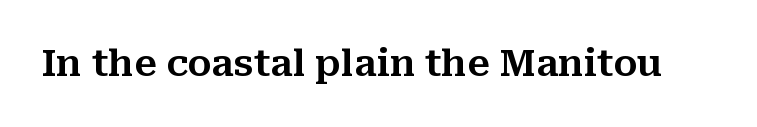
A typesetter would call this zero additional tracking. Varying glyph widths throughout — classic text-font behaviour. The gap between lines stays unmarked. Look at the bottom of the vertical strokes: they flare into serifs here.
